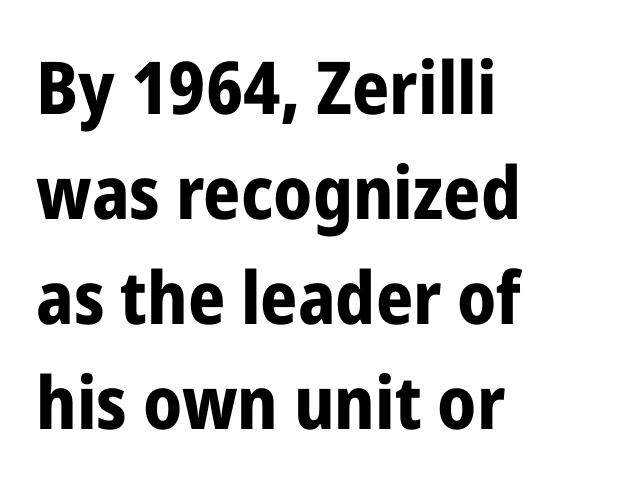
The specimen reads as upright at a glance. A normal amount of white space separates one row of letters from the next. Visually the block forms a straight wall on the left and a jagged coastline on the right. The passage shown is typed in a proportional face where columns would drift. Descenders are the only things crossing below the line. A sans-serif font was chosen for this passage.
